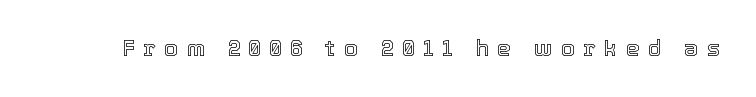
The space beneath each line is pristine and unruled. The typography opts for an upright posture over an oblique one. Loose tracking; the words dissolve into strings of separated letters.
